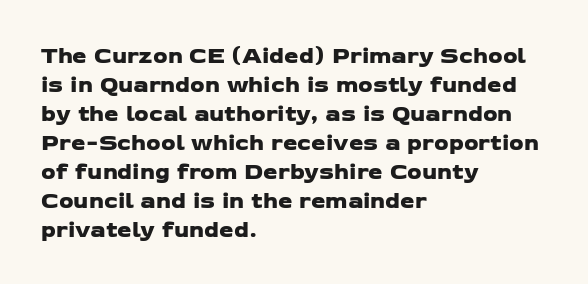
{"underline": "no", "align": "left", "line_spacing": "normal", "line_spacing_ratio": 1.26, "letter_spacing": "normal", "letter_spacing_em": 0.0, "glyph_px": 23}
